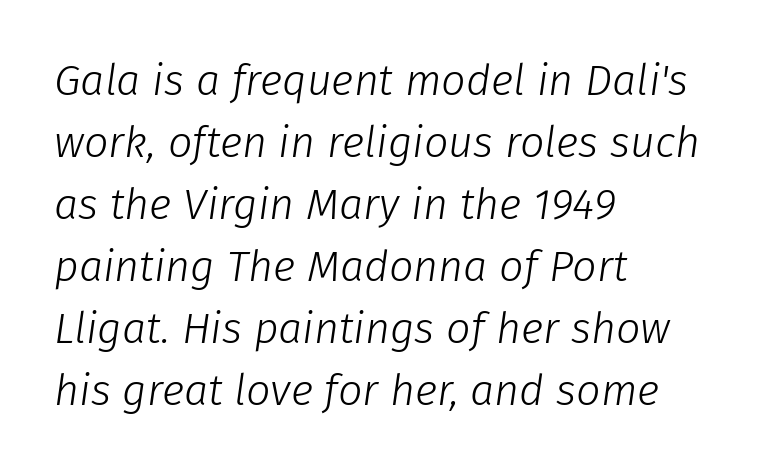
The image shows 43 px light type, italic (leaning right); set left-aligned, normal line spacing (1.44x), normal letter spacing, not underlined; low stroke contrast and a medium x-height.
